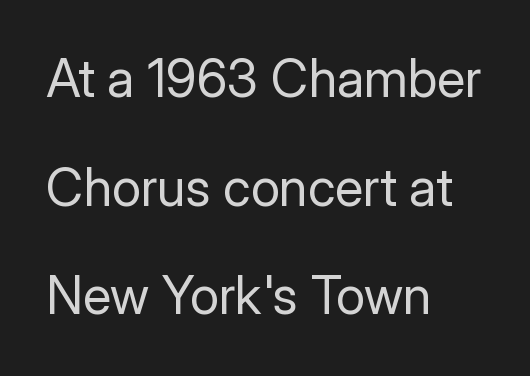
The passage is arranged the way most books set body copy — flush left. Nobody touched the tracking dial on this one. Note: no serifs on the glyphs. Spacing verdict: proportional, widths tailored to each character. Italic? Not at all — the glyphs are vertical. No heavy texture on the line: the type isn't bold.
